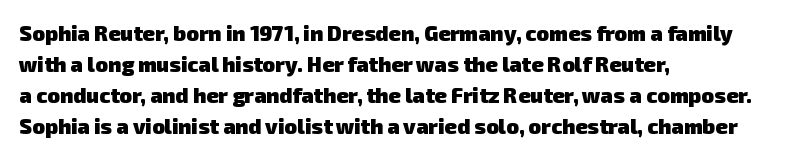
The image shows 21 px bold type; set left-aligned, normal line spacing (1.48x), normal letter spacing, not underlined.
